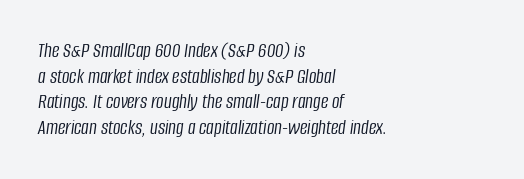
{"italic": "yes", "lean": "right", "slant_degrees": 8, "bold": "no", "underline": "no", "align": "left", "line_spacing_ratio": 1.22, "letter_spacing": "normal", "letter_spacing_em": 0.0, "glyph_px": 21}
